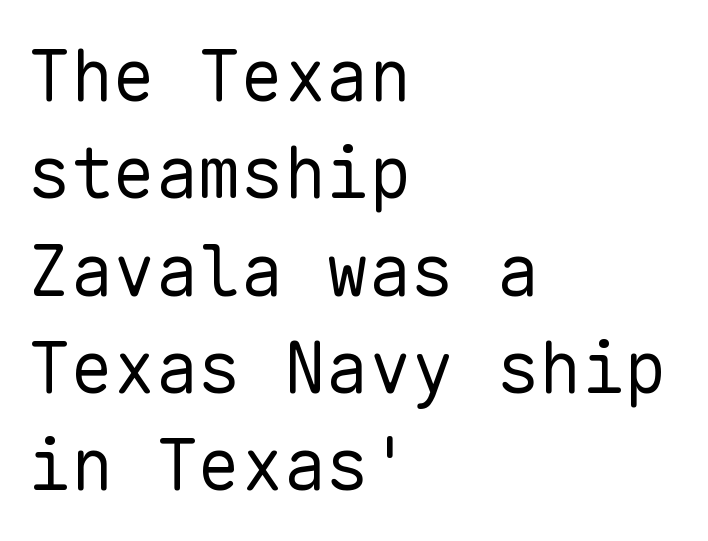
Q: Is the text bold? A: No.
Q: Is the text italic (slanted)? A: No, it is upright.
Q: Is the typeface a serif or a sans-serif typeface? A: Sans-serif.
Q: Is the text underlined? A: No.
Q: How is the paragraph aligned? A: Left-aligned.
Q: Is the spacing between letters normal or unusually wide? A: Normal.
Q: Is the spacing between lines tight, normal or loose? A: Normal.
Q: Width (condensed, normal, or wide)? A: Normal.
Q: Stroke contrast? A: Low.
Q: x-height? A: Medium.
Q: Monospaced? A: Yes.
